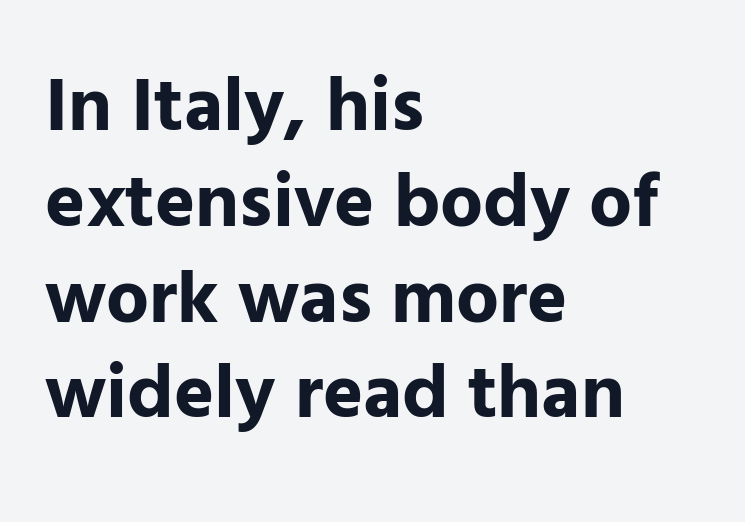
Stroke terminals: plain, sans-serif. Vertical spacing — default. The letterforms sit shoulder to shoulder at normal distance. You can tell it's not italic because the verticals are truly vertical.
